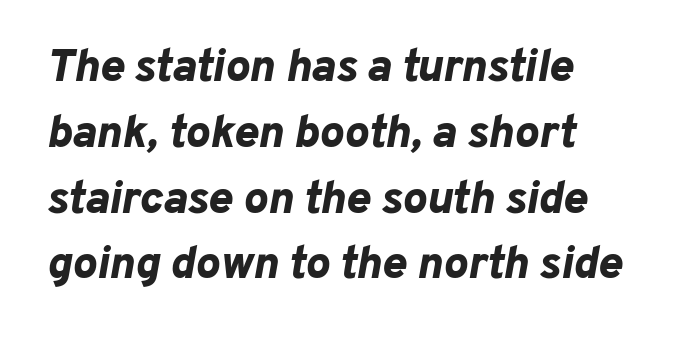
Unmarked baselines from the first word to the last. The ragged edge is on the right, which tells us the setting is flush left. Leading: standard. Thick stems and heavy bowls — unmistakably bold. A typesetter would call this zero additional tracking.
